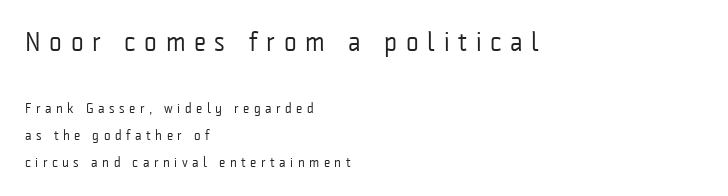
The image shows 27 px text type, upright; set left-aligned, loose line spacing (1.93x), unusually wide letter spacing (+0.32 em), not underlined; the first (top) block is 1.93x larger.
